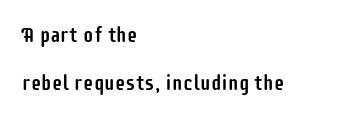
The image shows 21 px text type, upright; set left-aligned, loose line spacing (2.29x), normal letter spacing, not underlined.
